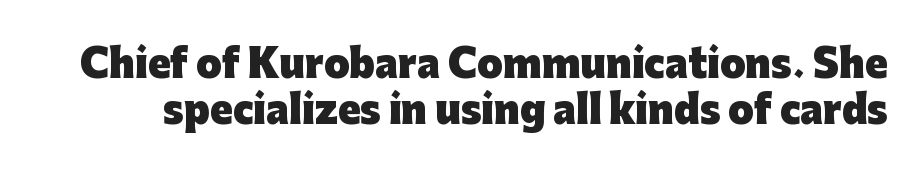
The image shows 37 px heavy sans-serif type, upright; set line spacing 1.24x, normal letter spacing, not underlined; low stroke contrast and a medium x-height.
